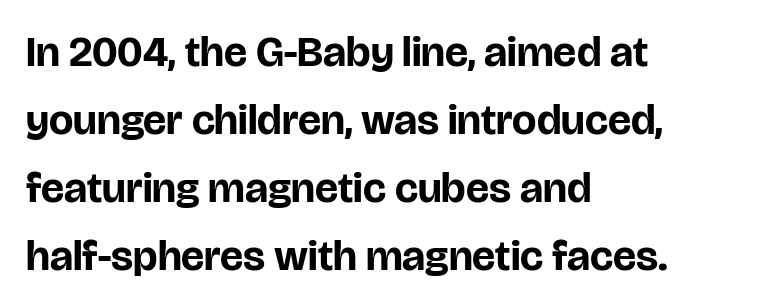
{"serif": "no", "italic": "no", "bold": "yes", "weight": "bold", "width": "normal", "stroke_contrast": "low", "x_height": "large", "monospaced": "no", "underline": "no", "align": "left", "line_spacing": "normal", "line_spacing_ratio": 1.58, "letter_spacing": "normal", "letter_spacing_em": 0.0, "glyph_px": 43}
